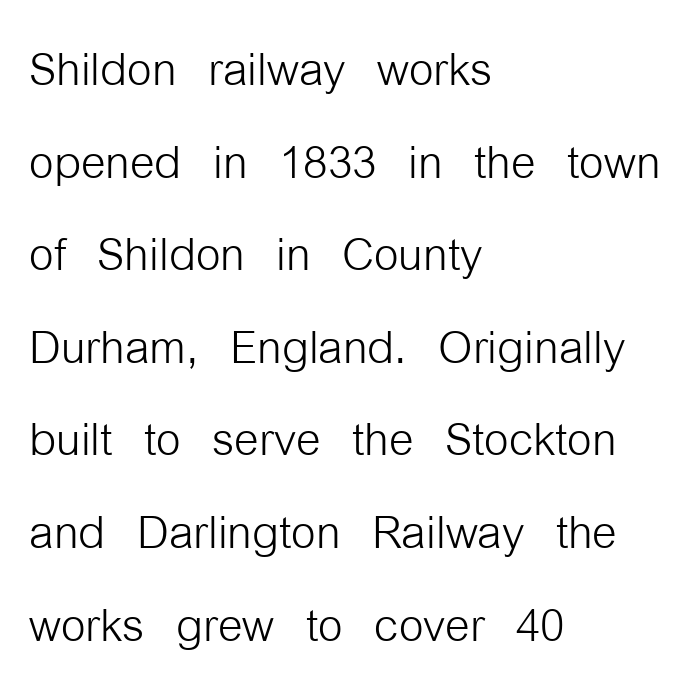
Q: Is the text bold? A: No.
Q: Is the text italic (slanted)? A: No, it is upright.
Q: Is the typeface a serif or a sans-serif typeface? A: Sans-serif.
Q: Is the text underlined? A: No.
Q: How is the paragraph aligned? A: Left-aligned.
Q: Is the spacing between letters normal or unusually wide? A: Normal.
Q: Is the spacing between lines tight, normal or loose? A: Normal.
Q: Width (condensed, normal, or wide)? A: Condensed.
Q: Stroke contrast? A: Low.
Q: x-height? A: Medium.
Q: Monospaced? A: No.
